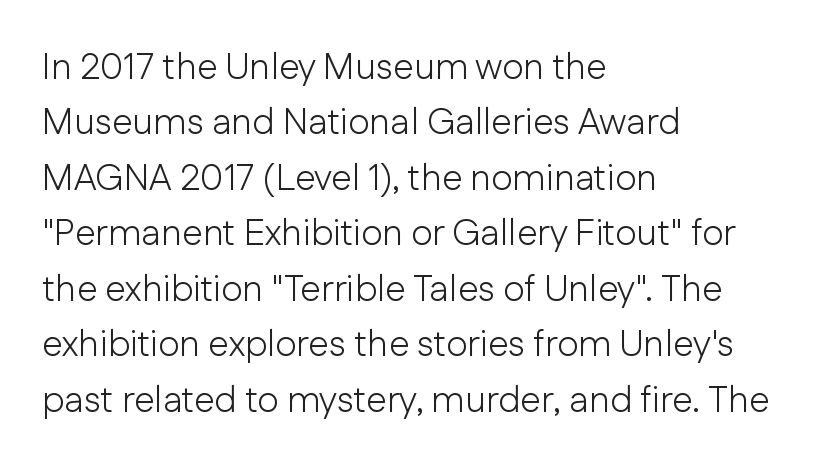
The letters stand upright; this is a roman face. Weight class: somewhere from thin through regular. The ragged edge is on the right, which tells us the setting is flush left. What's the leading like? Ordinary, nothing unusual. A sans-serif font was chosen for this passage. Check the space under the baseline: it is left empty.
